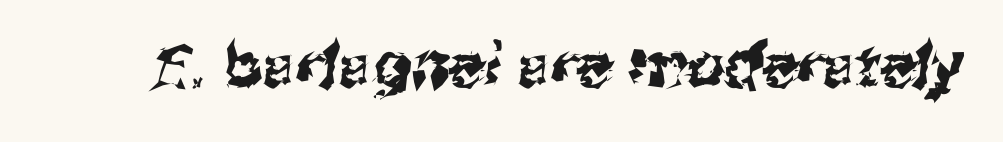
The image shows 60 px sans-serif type; set normal letter spacing, not underlined; medium stroke contrast and a medium x-height.
